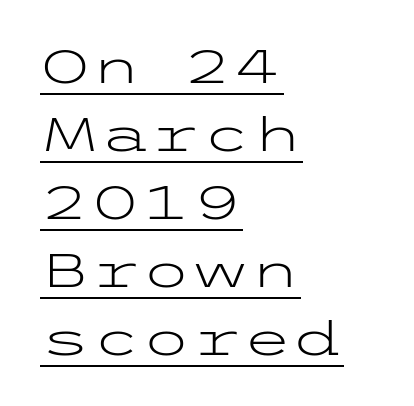
Q: Is the text bold? A: No.
Q: Is the text italic (slanted)? A: No, it is upright.
Q: Is the typeface a serif or a sans-serif typeface? A: Sans-serif.
Q: Is the text underlined? A: Yes.
Q: How is the paragraph aligned? A: Left-aligned.
Q: Is the spacing between letters normal or unusually wide? A: Normal.
Q: Is the spacing between lines tight, normal or loose? A: Normal.
Q: Width (condensed, normal, or wide)? A: Wide.
Q: Stroke contrast? A: Low.
Q: x-height? A: Medium.
